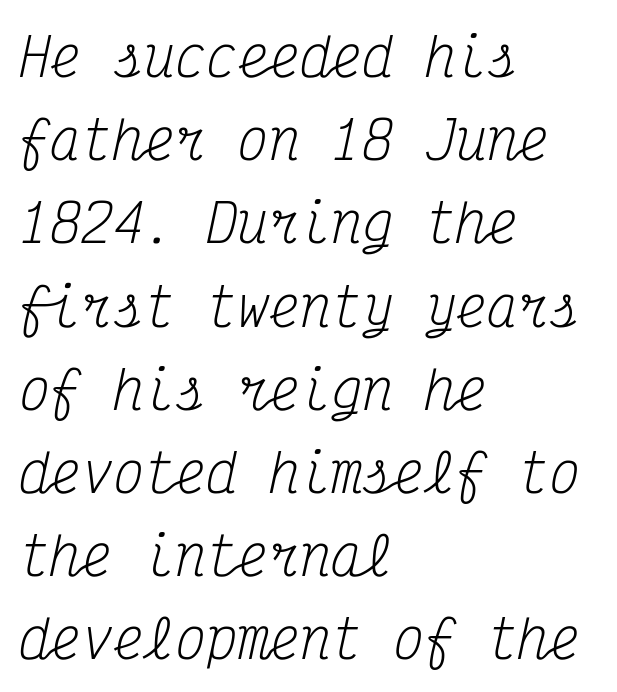
{"serif": "yes", "italic": "yes", "lean": "right", "slant_degrees": 12, "bold": "no", "weight": "regular", "width": "condensed", "stroke_contrast": "medium", "x_height": "medium", "monospaced": "yes", "underline": "no", "align": "left", "line_spacing": "normal", "line_spacing_ratio": 1.6, "letter_spacing": "normal", "letter_spacing_em": 0.0, "glyph_px": 52}
